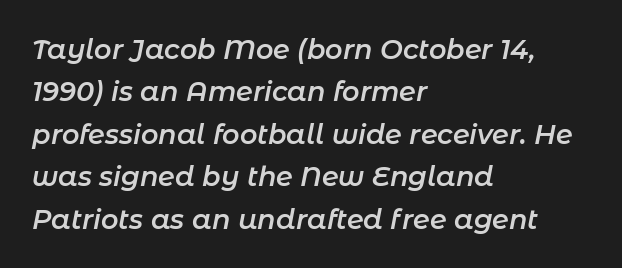
Q: Is the text bold? A: Semi-bold.
Q: Is the text italic (slanted)? A: Yes, it leans right by about 11 degrees.
Q: Is the text underlined? A: No.
Q: How is the paragraph aligned? A: Left-aligned.
Q: Is the spacing between letters normal or unusually wide? A: Normal.
Q: Is the spacing between lines tight, normal or loose? A: Normal.
